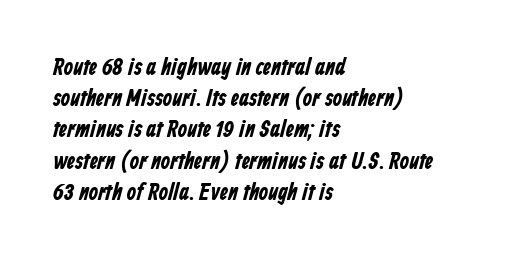
Q: Is the text bold? A: Yes.
Q: Is the text underlined? A: No.
Q: How is the paragraph aligned? A: Left-aligned.
Q: Is the spacing between letters normal or unusually wide? A: Normal.
Q: Is the spacing between lines tight, normal or loose? A: Normal.
